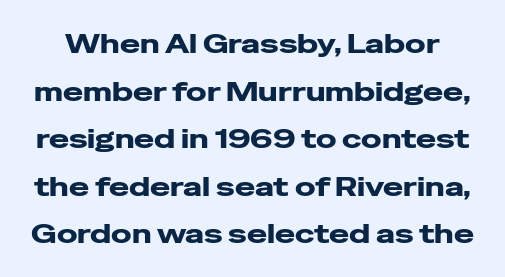
The image shows 27 px text type, upright; set line spacing 1.76x, normal letter spacing, not underlined.
